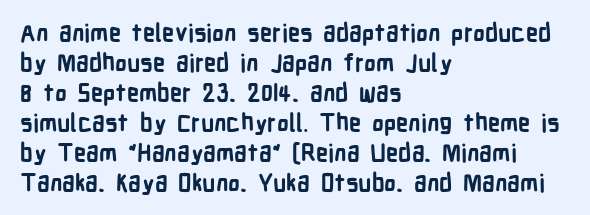
The characters look thick and weighty, a clear bold. Rows of type keep a routine distance in the vertical direction. Each word holds together tightly as a unit, with standard inter-letter gaps. Does the copy run flush right? No — it runs flush left. Beneath every word, the page is bare.
